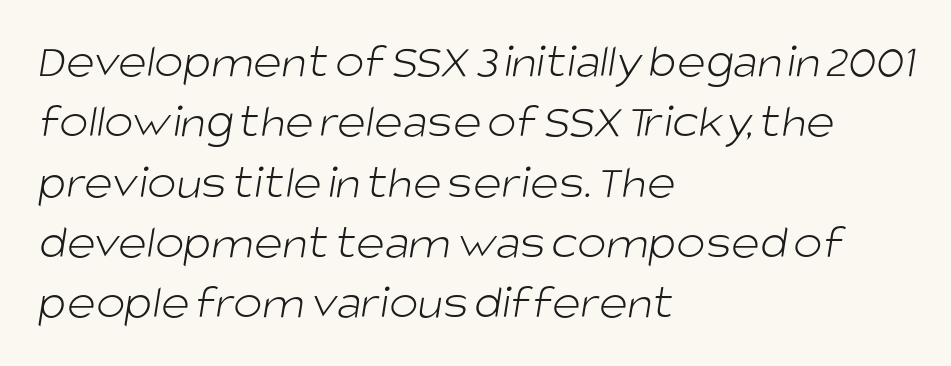
{"serif": "no", "bold": "no", "weight": "light", "width": "normal", "stroke_contrast": "low", "x_height": "large", "monospaced": "no", "underline": "no", "align": "left", "line_spacing_ratio": 1.23, "letter_spacing": "normal", "letter_spacing_em": 0.0, "glyph_px": 49}
